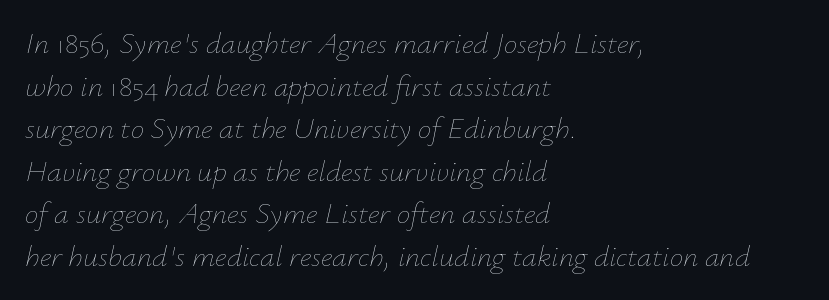
Q: Is the text bold? A: No.
Q: Is the text italic (slanted)? A: Yes, it leans right by about 12 degrees.
Q: Is the text underlined? A: No.
Q: How is the paragraph aligned? A: Left-aligned.
Q: Is the spacing between letters normal or unusually wide? A: Normal.
Q: Is the spacing between lines tight, normal or loose? A: Normal.
Q: Width (condensed, normal, or wide)? A: Normal.
Q: Stroke contrast? A: Low.
Q: x-height? A: Small.
Q: Monospaced? A: No.
